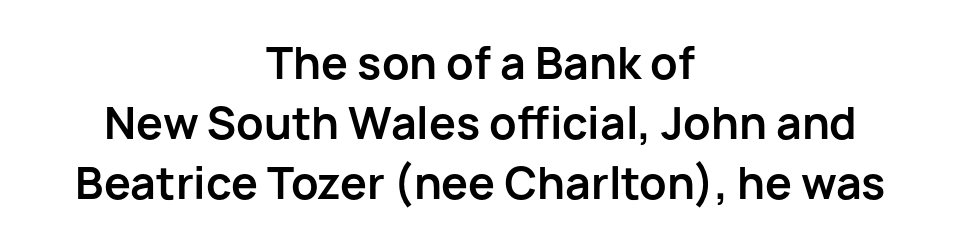
What weight is shown? A full bold with thick strokes. The lines sit at an ordinary, default distance from one another. Each word holds together tightly as a unit, with standard inter-letter gaps. You could not count columns in this text — the font is proportionally spaced.
